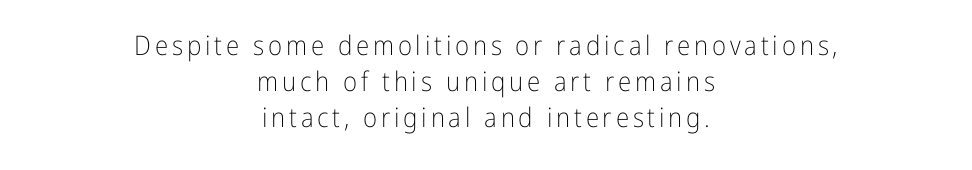
The image shows 27 px text type, upright; set centered, normal line spacing (1.34x), not underlined.
